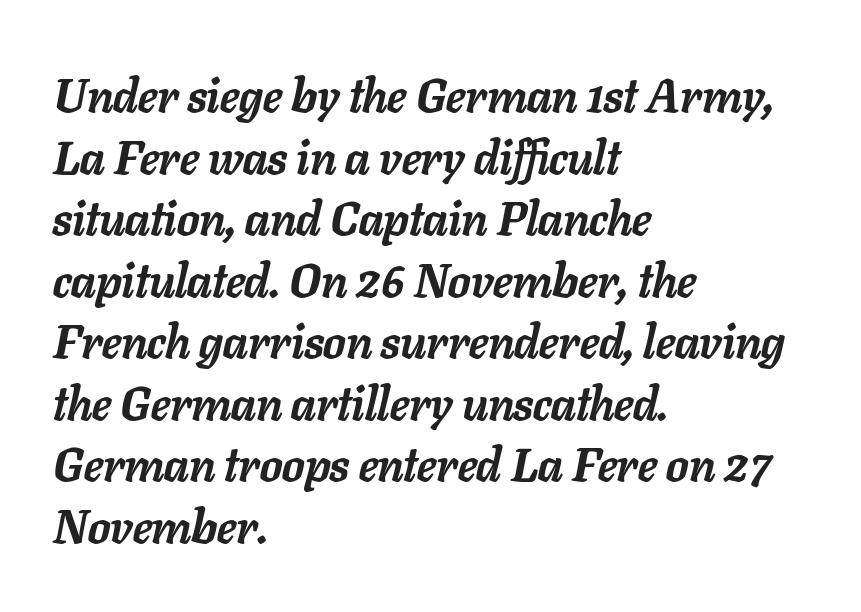
Interline gaps are of average width in this sample. Looks like regular typesetting: each glyph gets only the width it needs. A bare baseline throughout the passage. Caption: standard tracking, unaltered. Weight check: bold — yes, fully.
